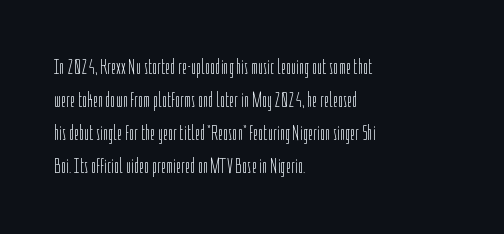
Q: Is the text bold? A: No.
Q: Is the text italic (slanted)? A: No, it is upright.
Q: Is the text underlined? A: No.
Q: How is the paragraph aligned? A: Left-aligned.
Q: Is the spacing between letters normal or unusually wide? A: Normal.
Q: Is the spacing between lines tight, normal or loose? A: Normal.
